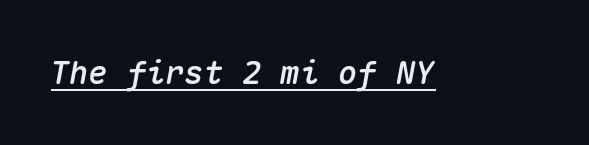
The image shows 32 px text type, italic (leaning right), monospaced; set normal letter spacing, underlined; medium stroke contrast and a medium x-height.
